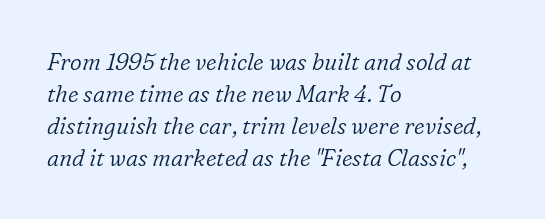
Q: Is the text bold? A: No.
Q: Is the text italic (slanted)? A: Yes, it leans right by about 16 degrees.
Q: Is the text underlined? A: No.
Q: How is the paragraph aligned? A: Left-aligned.
Q: Is the spacing between letters normal or unusually wide? A: Normal.
Q: Is the spacing between lines tight, normal or loose? A: Normal.
